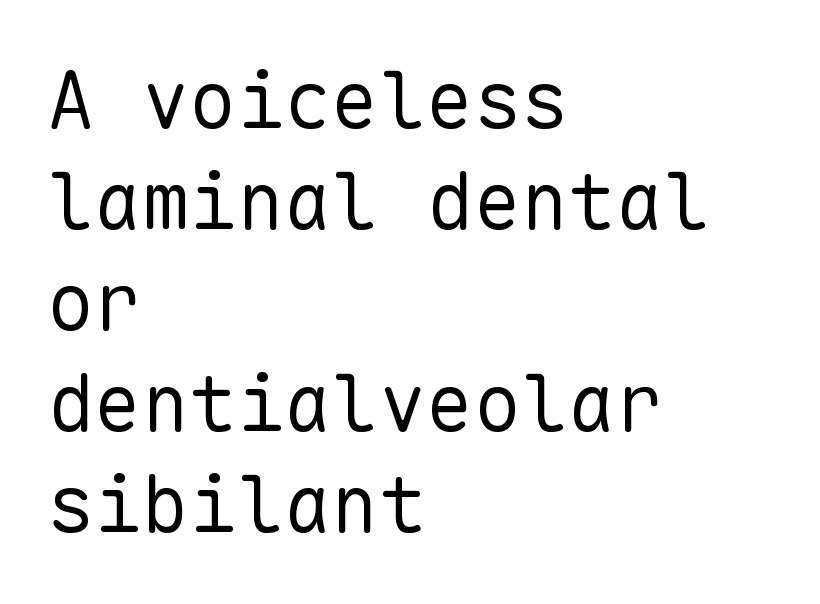
Caption: standard tracking, unaltered. These lines were composed using upright roman letters. Spacing verdict: monospaced, one width for all characters. Vertical stems look standard width or narrower in stroke. Descenders hang freely into open space. One-word summary of the alignment: left.
